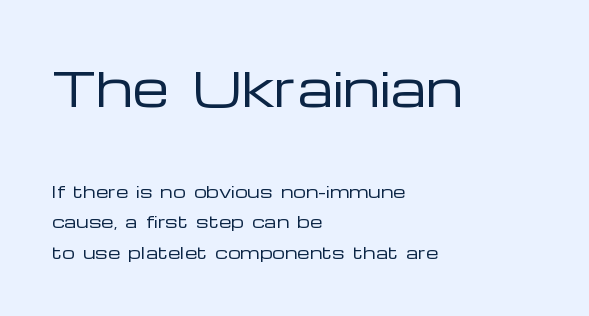
The image shows 47 px regular-weight, wide sans-serif type, upright; set left-aligned, loose line spacing (1.9x), normal letter spacing, not underlined; the first (top) block is 2.94x larger; low stroke contrast and a medium x-height.
